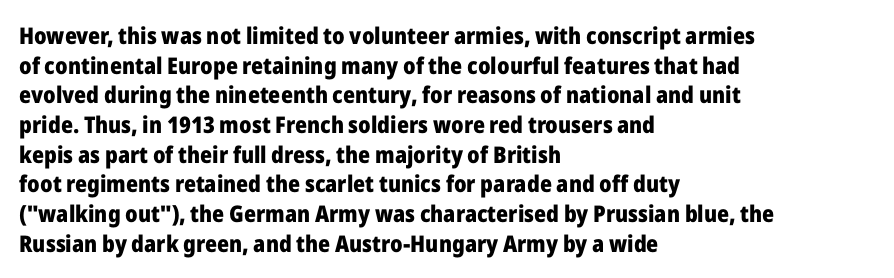
Is there any slant? The stems are plumb. Nothing unusual about the tracking: characters are spaced as the font intends. These words are printed bold, with thick strokes throughout. Evenly set lines give the paragraph a standard silhouette.
